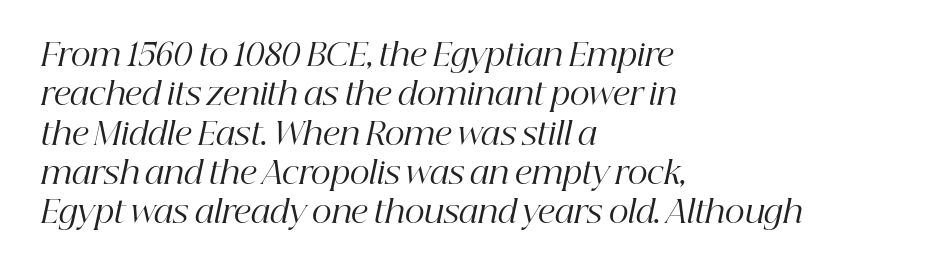
Does the lettering tilt? It does — this is italic. Standard letterfit; no display-style spreading of the glyphs. Every row of glyphs begins at an identical x-position on the left. What kind of face is this? One with serifs. The weight would be labelled regular, book, light, or lighter still.
